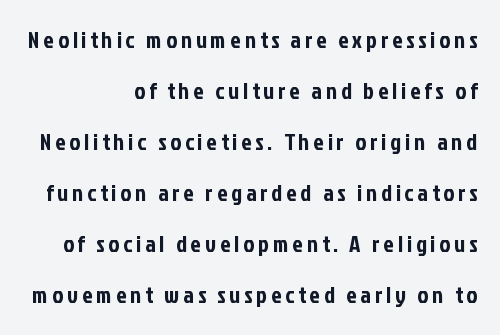
Q: Is the text italic (slanted)? A: No, it is upright.
Q: Is the text underlined? A: No.
Q: Is the spacing between lines tight, normal or loose? A: Loose.
